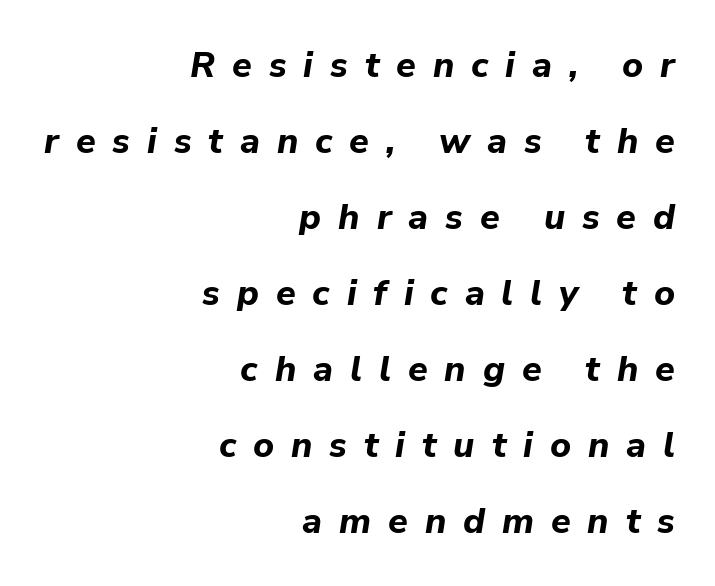
Q: Is the text bold? A: Yes.
Q: Is the text italic (slanted)? A: Yes, it leans right by about 9 degrees.
Q: Is the text underlined? A: No.
Q: How is the paragraph aligned? A: Right-aligned.
Q: Is the spacing between letters normal or unusually wide? A: Unusually wide.
Q: Is the spacing between lines tight, normal or loose? A: Loose.
Q: Width (condensed, normal, or wide)? A: Normal.
Q: Stroke contrast? A: Low.
Q: x-height? A: Medium.
Q: Monospaced? A: No.
